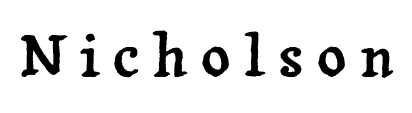
{"serif": "yes", "italic": "no", "width": "normal", "stroke_contrast": "low", "x_height": "medium", "monospaced": "no", "underline": "no", "letter_spacing": "wide", "letter_spacing_em": 0.23, "glyph_px": 57}
